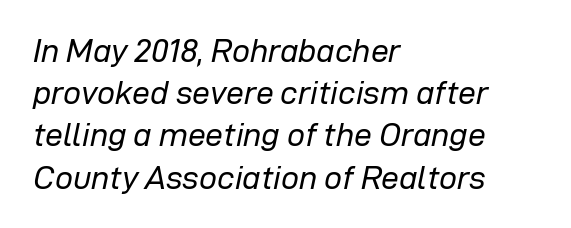
The image shows 32 px regular-weight type, italic (leaning right); set left-aligned, normal line spacing (1.32x), normal letter spacing, not underlined; low stroke contrast and a medium x-height.
